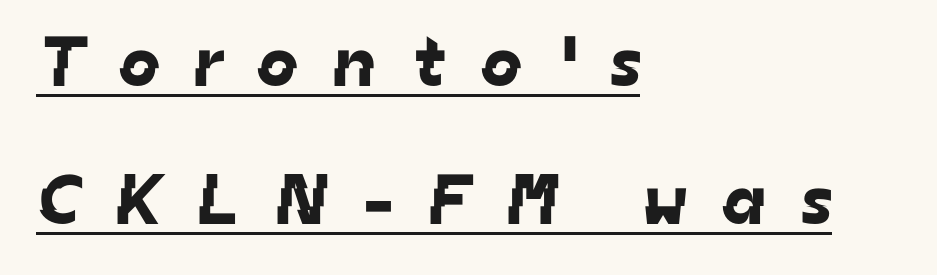
The image shows 71 px sans-serif type; set left-aligned, loose line spacing (1.94x), unusually wide letter spacing (+0.5 em), underlined; low stroke contrast and a medium x-height.
